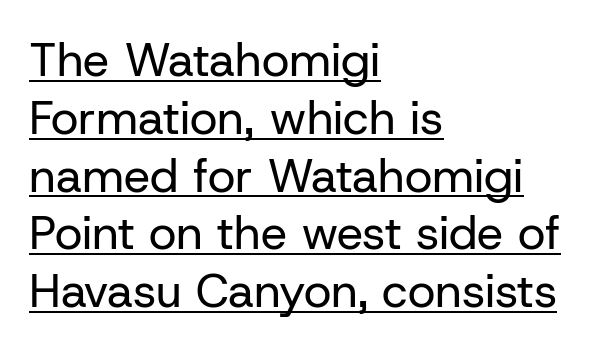
The words here are underlined. Spacing between characters is what you'd get straight out of the box. Where is the straight margin? On the left. Serif or sans? Sans — the stroke terminals are bare. The lettering holds an erect, upright posture throughout. Caption: face not bold, strokes unweighted.
